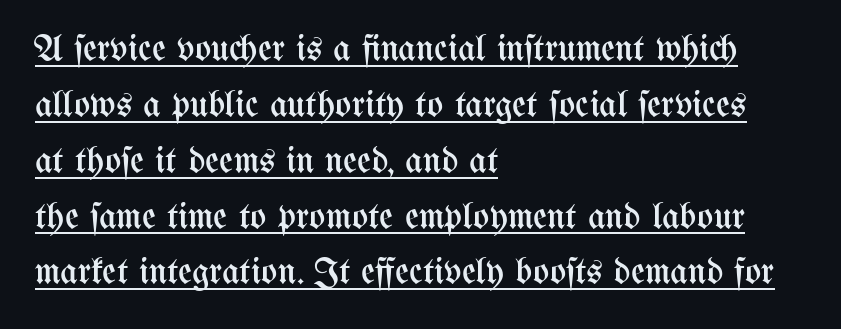
The image shows 38 px regular-weight, condensed type, upright; set left-aligned, normal line spacing (1.47x), normal letter spacing, underlined; medium stroke contrast and a medium x-height.
